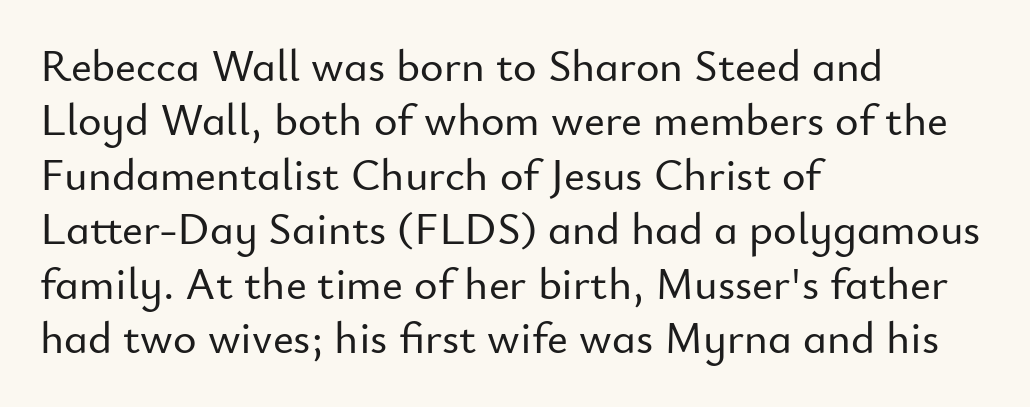
Q: Is the text italic (slanted)? A: No, it is upright.
Q: Is the typeface a serif or a sans-serif typeface? A: Sans-serif.
Q: Is the text underlined? A: No.
Q: How is the paragraph aligned? A: Left-aligned.
Q: Is the spacing between letters normal or unusually wide? A: Normal.
Q: Width (condensed, normal, or wide)? A: Normal.
Q: Stroke contrast? A: Low.
Q: x-height? A: Small.
Q: Monospaced? A: No.
